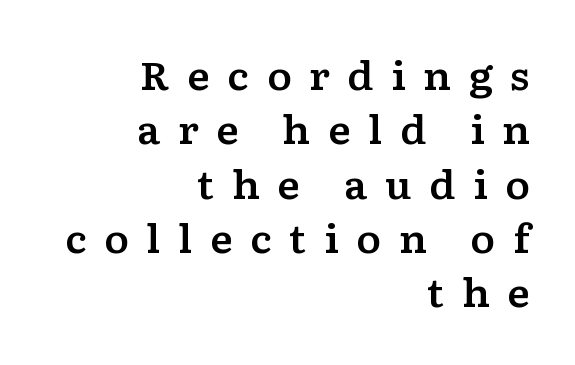
Q: Is the text italic (slanted)? A: No, it is upright.
Q: Is the typeface a serif or a sans-serif typeface? A: Serif.
Q: Is the text underlined? A: No.
Q: How is the paragraph aligned? A: Right-aligned.
Q: Is the spacing between letters normal or unusually wide? A: Unusually wide.
Q: Is the spacing between lines tight, normal or loose? A: Normal.
Q: Width (condensed, normal, or wide)? A: Wide.
Q: Stroke contrast? A: Low.
Q: x-height? A: Medium.
Q: Monospaced? A: No.
